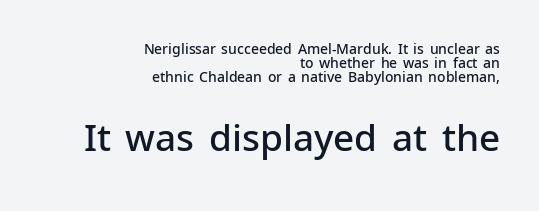
Does the weight exceed regular? Yes, but only to semibold. Varying glyph widths throughout — classic text-font behaviour. Observe the ordinary spacing: letters are neighbours, not strangers. Bigger letters appear in the bottom chunk; the top chunk is reduced. Posture: vertical.
